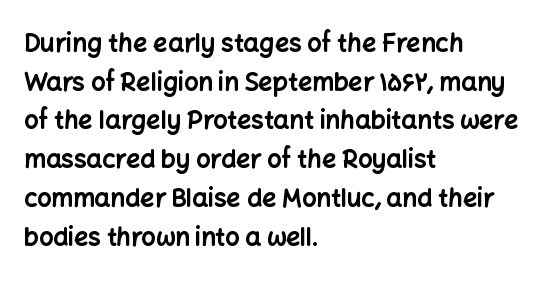
Lines of text with bare space underneath. Default kerning and tracking; the words read as compact shapes. Typeset ragged right — the left edge is the straight one. Regarding leading, the lines here are spaced in the standard way. Every stem runs plumb, perpendicular to the baseline.
